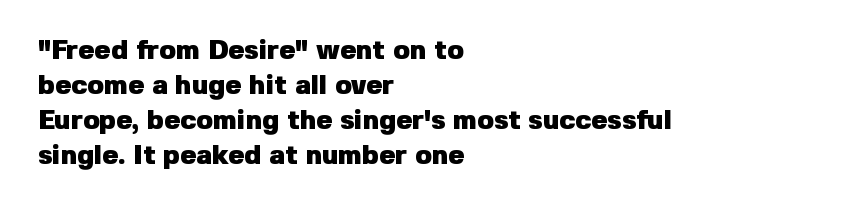
The image shows 27 px bold type, upright; set left-aligned, normal line spacing (1.3x), normal letter spacing, not underlined.
